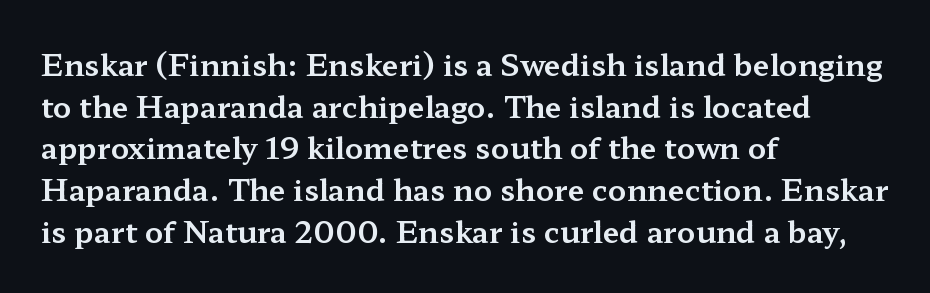
{"serif": "yes", "italic": "no", "width": "wide", "stroke_contrast": "medium", "x_height": "medium", "monospaced": "no", "underline": "no", "align": "left", "line_spacing": "normal", "line_spacing_ratio": 1.39, "letter_spacing": "normal", "letter_spacing_em": 0.0, "glyph_px": 30}
